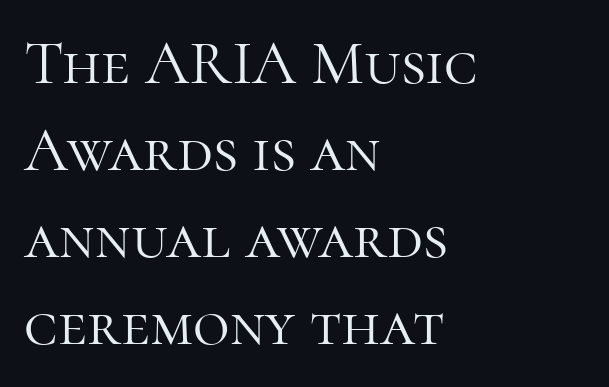
The image shows 63 px light serif type, upright; set left-aligned, normal line spacing (1.38x), normal letter spacing, not underlined; high stroke contrast and a medium x-height.
